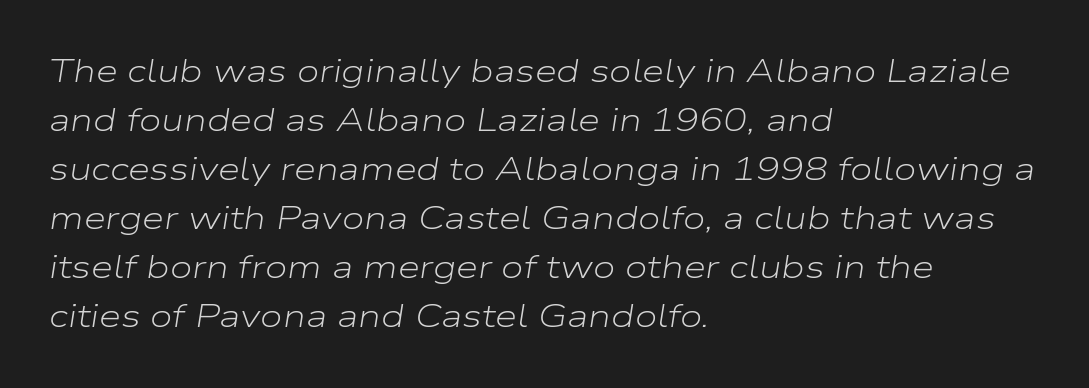
Q: Is the text bold? A: No.
Q: Is the text italic (slanted)? A: Yes, it leans right by about 9 degrees.
Q: Is the text underlined? A: No.
Q: How is the paragraph aligned? A: Left-aligned.
Q: Is the spacing between letters normal or unusually wide? A: Normal.
Q: Is the spacing between lines tight, normal or loose? A: Normal.
Q: Width (condensed, normal, or wide)? A: Wide.
Q: Stroke contrast? A: Low.
Q: x-height? A: Medium.
Q: Monospaced? A: No.
